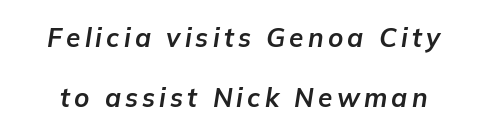
The image shows 26 px bold type, italic (leaning right); set loose line spacing (2.29x), not underlined.
